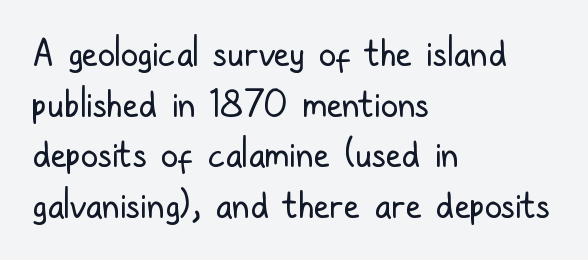
Q: Is the text bold? A: No.
Q: Is the text italic (slanted)? A: No, it is upright.
Q: Is the typeface a serif or a sans-serif typeface? A: Sans-serif.
Q: Is the text underlined? A: No.
Q: How is the paragraph aligned? A: Left-aligned.
Q: Is the spacing between letters normal or unusually wide? A: Normal.
Q: Is the spacing between lines tight, normal or loose? A: Normal.
Q: Width (condensed, normal, or wide)? A: Condensed.
Q: Stroke contrast? A: Low.
Q: x-height? A: Medium.
Q: Monospaced? A: No.
